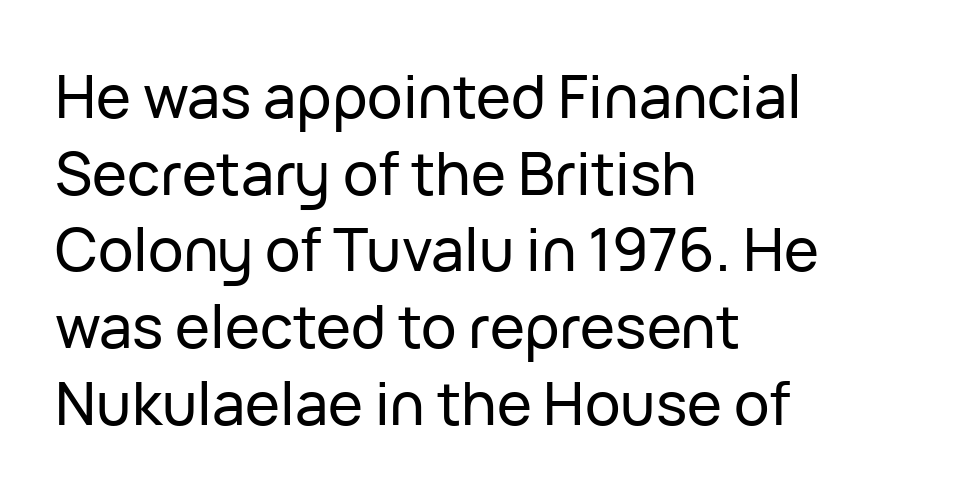
The image shows 59 px sans-serif type, upright; set left-aligned, normal line spacing (1.3x), normal letter spacing, not underlined; low stroke contrast and a medium x-height.
